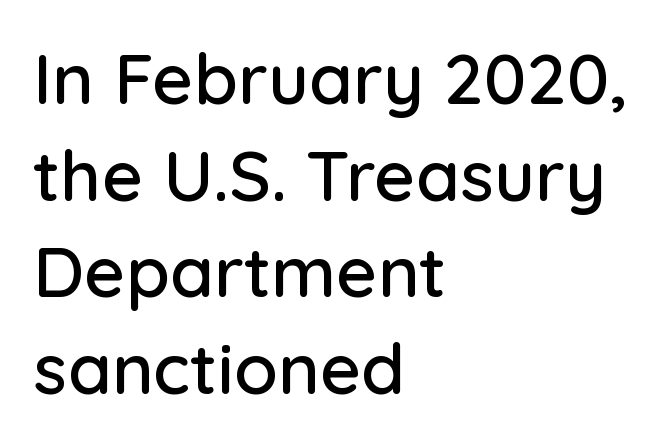
{"serif": "no", "italic": "no", "width": "normal", "stroke_contrast": "low", "x_height": "medium", "monospaced": "no", "underline": "no", "align": "left", "line_spacing": "normal", "line_spacing_ratio": 1.36, "letter_spacing": "normal", "letter_spacing_em": 0.0, "glyph_px": 71}
